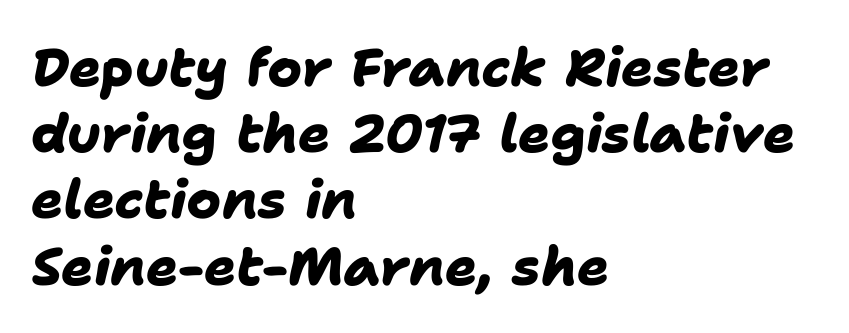
How would I describe the line gaps? Plain and ordinary. The rag falls on the right side of this text block. Is this a sans? Yes — the strokes have no serifs. These words are printed bold, with thick strokes throughout. Characters follow at the spacing the type designer built in. The rendering uses natural spacing where letterforms have individual widths.
